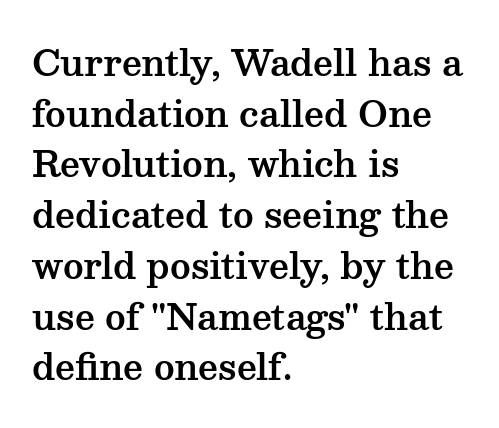
Reading down the column, the eye jumps a familiar distance to each next line. In terms of posture, this sample is upright. Glance below the letters and you will spot only blank space. Letterform terminals end in serifs throughout the passage. You could not count columns in this text — the font is proportionally spaced.
